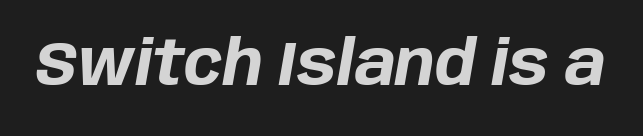
The image shows 61 px bold type, italic (leaning right); set normal letter spacing, not underlined; low stroke contrast and a large x-height.
